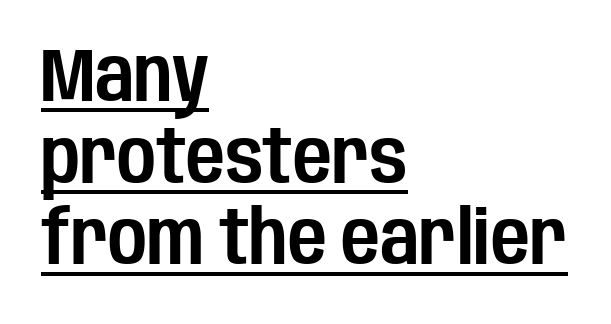
Cramped leading. This rendering employs a face without finishing strokes, i.e., a sans-serif. Designer's note — italics off, roman on. A typesetter would call this proportional, since set widths differ per character.
